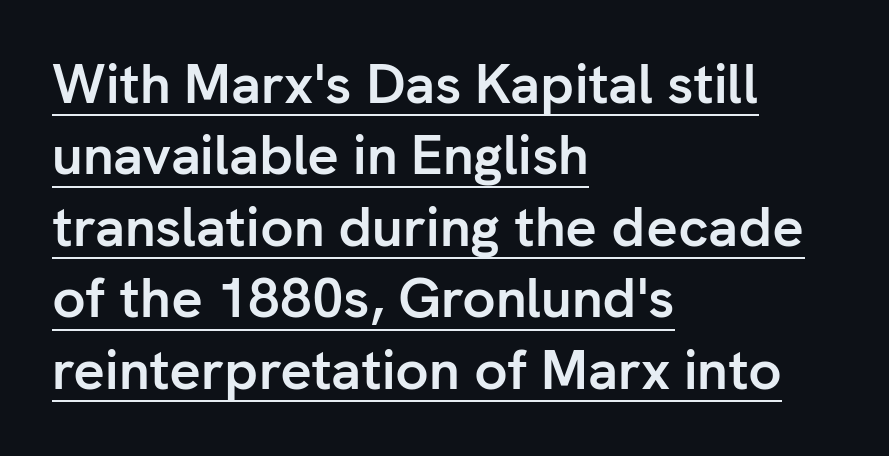
Left-aligned paragraph, ragged on the right. Does extra space separate the letters? No, they use regular spacing. The face used here has the dense, thick strokes of a bold. The face used here is proportionally spaced, like ordinary book or web type.
